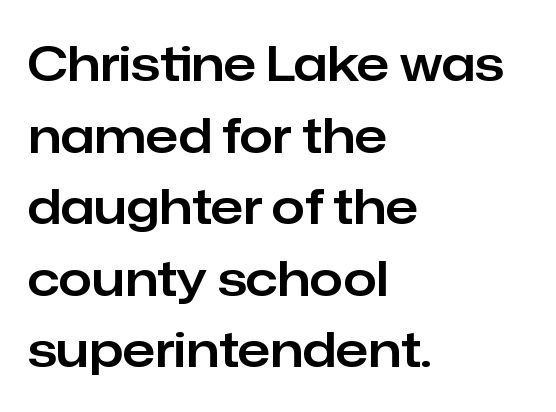
Q: Is the text italic (slanted)? A: No, it is upright.
Q: Is the typeface a serif or a sans-serif typeface? A: Sans-serif.
Q: Is the text underlined? A: No.
Q: How is the paragraph aligned? A: Left-aligned.
Q: Is the spacing between letters normal or unusually wide? A: Normal.
Q: Is the spacing between lines tight, normal or loose? A: Normal.
Q: Width (condensed, normal, or wide)? A: Normal.
Q: Stroke contrast? A: Low.
Q: x-height? A: Medium.
Q: Monospaced? A: No.
